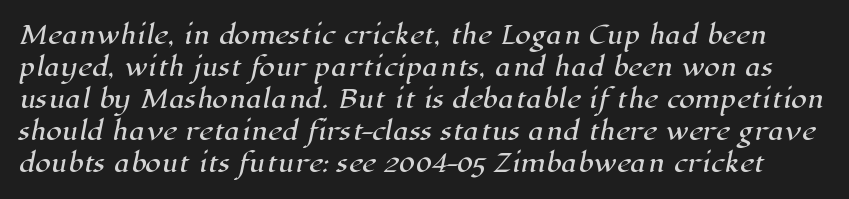
Q: Is the text underlined? A: No.
Q: Is the spacing between letters normal or unusually wide? A: Normal.
Q: Is the spacing between lines tight, normal or loose? A: Normal.
